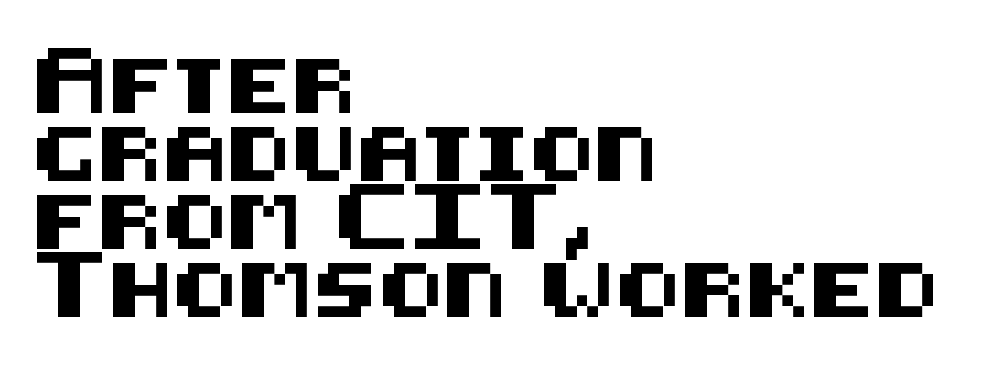
The image shows 54 px sans-serif type, upright; set left-aligned, normal line spacing (1.26x), normal letter spacing, not underlined; medium stroke contrast and a large x-height.
